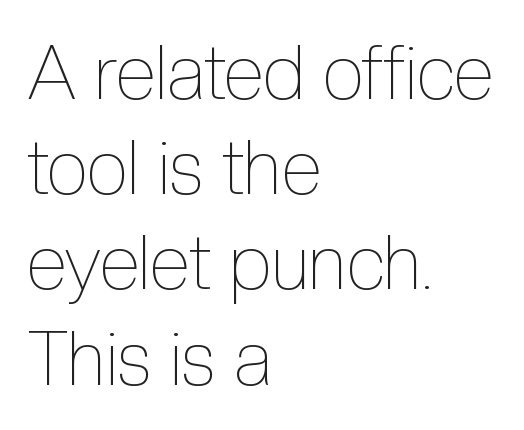
The image shows 75 px thin, condensed type, upright; set left-aligned, normal line spacing (1.27x), normal letter spacing, not underlined; a medium x-height.
